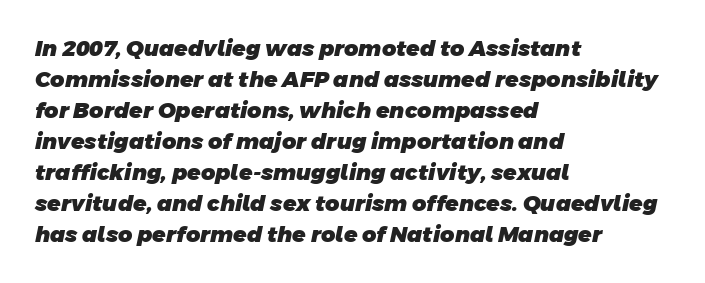
The image shows 22 px bold type; set left-aligned, normal line spacing (1.41x), normal letter spacing, not underlined.
